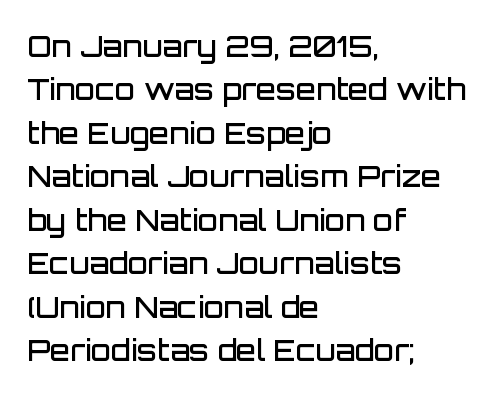
{"serif": "no", "italic": "no", "bold": "semi", "weight": "semibold", "width": "normal", "stroke_contrast": "low", "x_height": "large", "monospaced": "no", "underline": "no", "align": "left", "line_spacing": "normal", "line_spacing_ratio": 1.5, "letter_spacing": "normal", "letter_spacing_em": 0.0, "glyph_px": 29}
